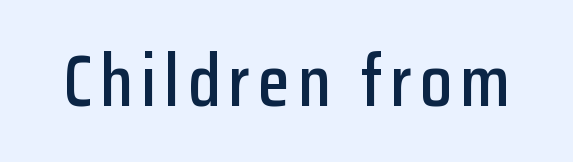
The image shows 73 px condensed sans-serif type, upright; set not underlined; low stroke contrast and a medium x-height.
